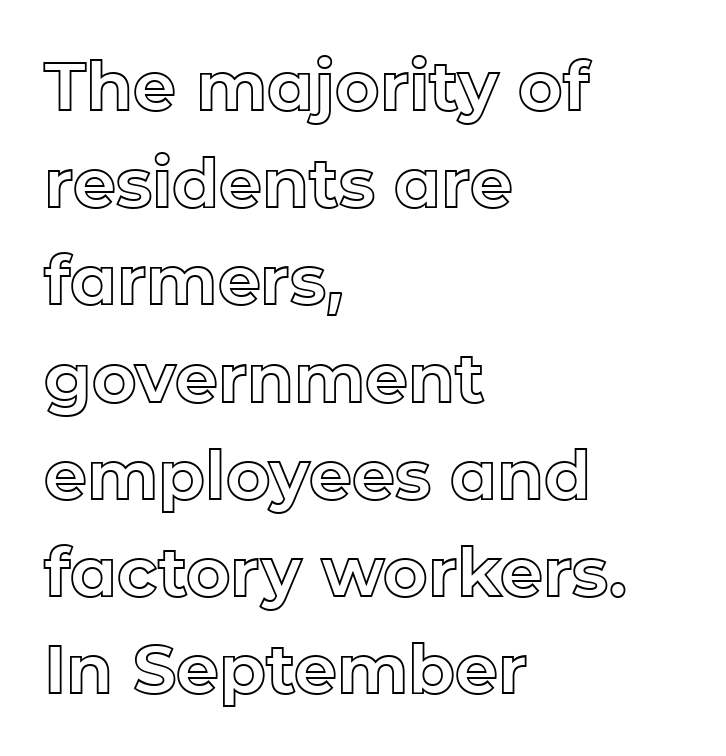
The image shows 68 px text type, upright; set left-aligned, normal line spacing (1.43x), normal letter spacing, not underlined; a medium x-height.
